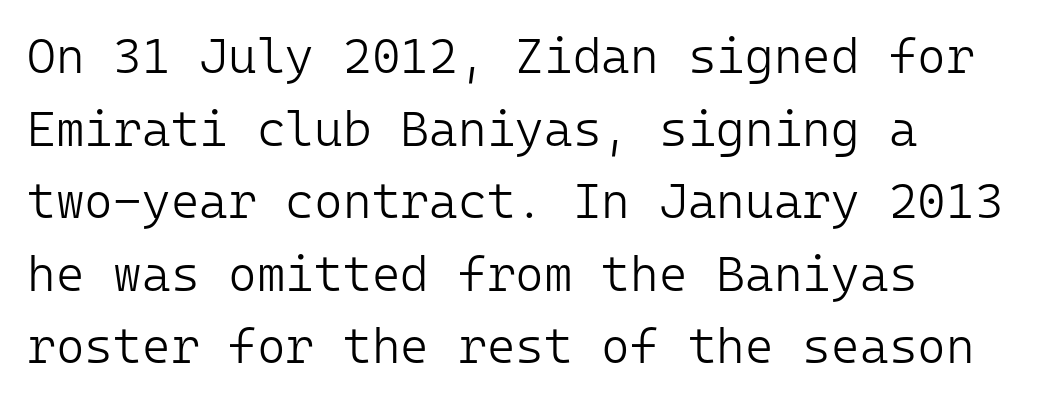
{"serif": "no", "italic": "no", "bold": "no", "weight": "light", "width": "normal", "stroke_contrast": "low", "x_height": "medium", "monospaced": "yes", "underline": "no", "align": "left", "line_spacing": "normal", "line_spacing_ratio": 1.48, "letter_spacing": "normal", "letter_spacing_em": 0.0, "glyph_px": 49}
